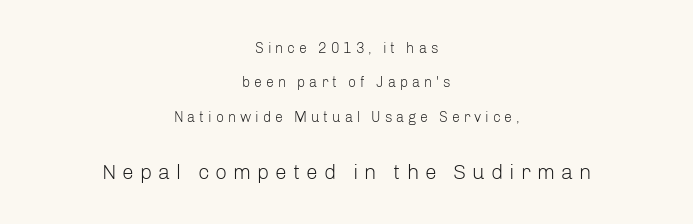
The image shows 21 px text type, upright; set centered, loose line spacing (2.45x), unusually wide letter spacing (+0.28 em), not underlined; the second (bottom) block is 1.5x larger.
